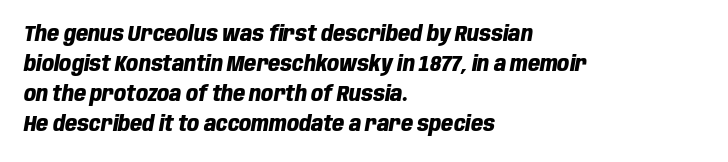
{"italic": "yes", "lean": "right", "slant_degrees": 10, "bold": "yes", "underline": "no", "align": "left", "line_spacing": "normal", "line_spacing_ratio": 1.43, "letter_spacing": "normal", "letter_spacing_em": 0.0, "glyph_px": 21}
